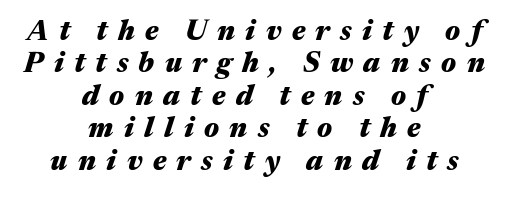
Layout note: lines centered. No word sits above an underline. Observe the lean: these are italic letterforms. Do the characters align in a grid? No, the font is proportional.
